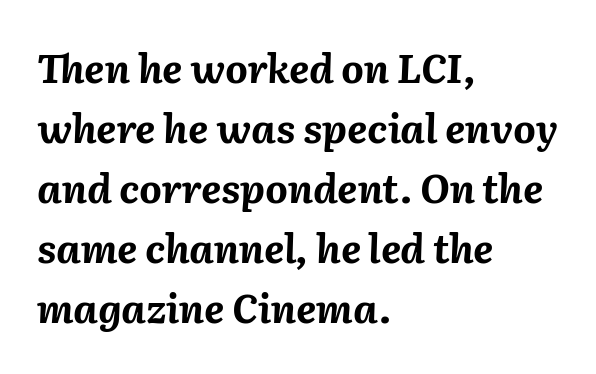
The image shows 39 px bold type, italic (leaning right); set left-aligned, normal line spacing (1.54x), normal letter spacing, not underlined; medium stroke contrast and a medium x-height.
